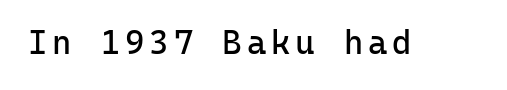
Q: Is the text bold? A: No.
Q: Is the text italic (slanted)? A: No, it is upright.
Q: Is the typeface a serif or a sans-serif typeface? A: Sans-serif.
Q: Is the text underlined? A: No.
Q: Width (condensed, normal, or wide)? A: Normal.
Q: Stroke contrast? A: Low.
Q: x-height? A: Medium.
Q: Monospaced? A: Yes.
